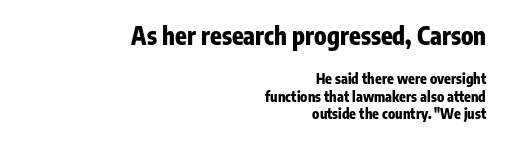
The image shows 24 px bold type, upright; set right-aligned, normal line spacing (1.25x), normal letter spacing, not underlined; the first (top) block is 1.71x larger.
